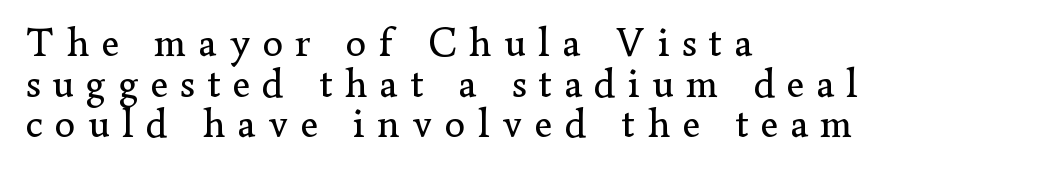
A typesetter would call this leading minimal, almost set solid. The rag falls on the right side of this text block. Posture: straight, roman, zero tilt. This sample uses expanded letter spacing, leaving extra air between glyphs. Do the characters align in a grid? No, the font is proportional.
